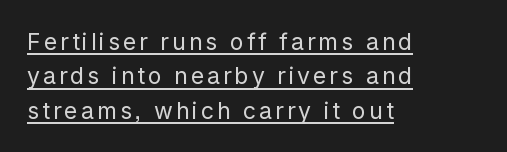
The axis of the letterforms is exactly vertical. If you measured baseline to baseline, you'd find a middling distance. The specimen includes a rule beneath the text block's lines. If you drew a ruler down the left edge, every line would touch it.
